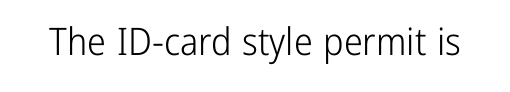
The letters advance in unequal steps, a hallmark of proportional type. Honestly, the letter spacing is just normal — you wouldn't notice it. What kind of face is this? One without serifs — a sans. Vertical stems look standard width or narrower in stroke.
